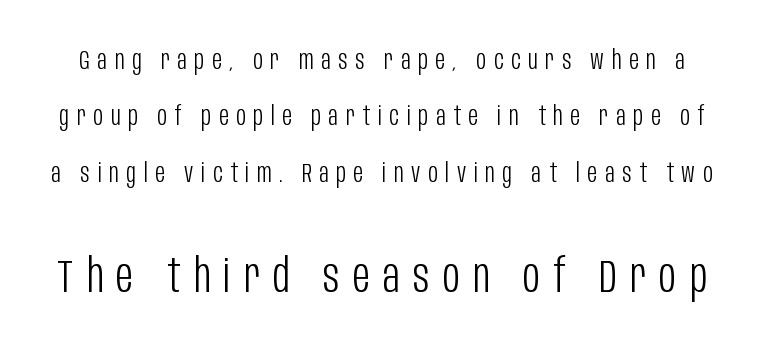
The image shows 47 px light, condensed sans-serif type, upright; set loose line spacing (2.09x), unusually wide letter spacing (+0.28 em), not underlined; the second (bottom) block is 1.74x larger; low stroke contrast and a large x-height.
